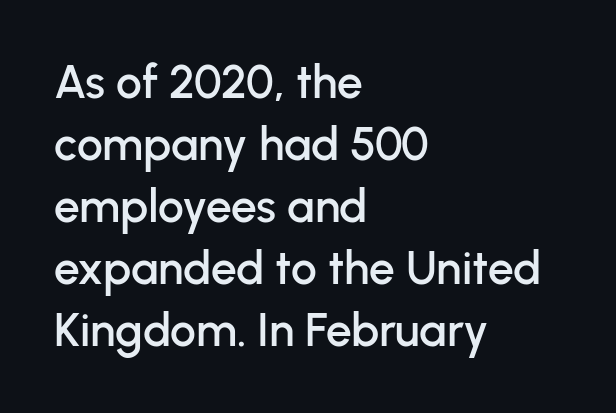
The baseline area is clear. A sans-serif font was chosen for this passage. Observe the ordinary spacing: letters are neighbours, not strangers. Ordinary non-slanted type is in use. These lines stack with their left ends in a neat column. Vertical spacing — default.
